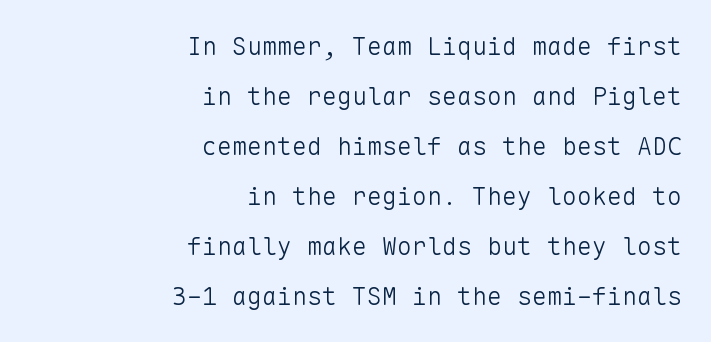
{"italic": "no", "bold": "no", "underline": "no", "align": "right", "line_spacing": "loose", "line_spacing_ratio": 2.0, "letter_spacing": "normal", "letter_spacing_em": 0.0, "glyph_px": 25}
